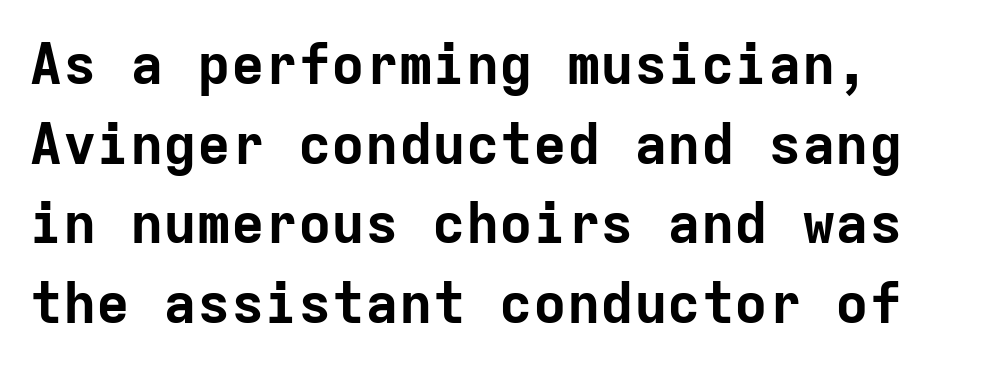
The image shows 56 px bold sans-serif type, upright, monospaced; set left-aligned, normal line spacing (1.42x), normal letter spacing, not underlined; low stroke contrast and a medium x-height.
